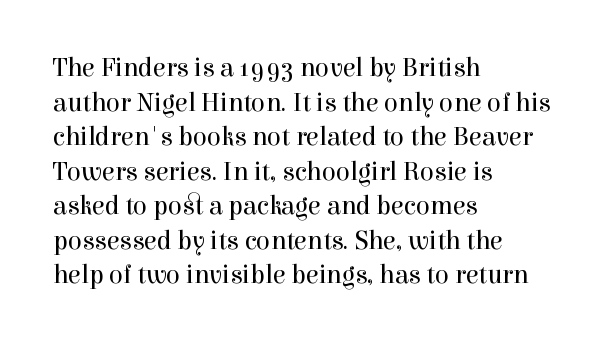
No chunkiness to these letters — they're not bold. A classic flush-left, rag-right setting is used for this passage. One glance says typical: line gaps are just what's usual. The letters sit at their default tracking, neither squeezed nor spread.
